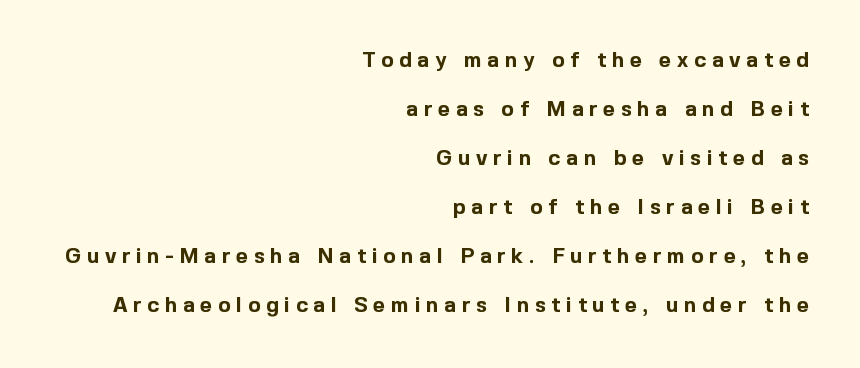
{"italic": "no", "bold": "yes", "underline": "no", "align": "right", "line_spacing": "loose", "line_spacing_ratio": 2.33, "letter_spacing": "wide", "letter_spacing_em": 0.27, "glyph_px": 21}
